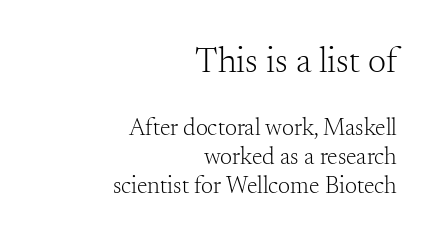
Ascenders rise straight up at ninety degrees. The characters display serif detailing at their extremities. Character widths vary here, with narrow letters taking less room than wide ones. The cut favours lightness, reaching ordinary text weight at its darkest. The emphasis by scale lands on block number one, above. The gap between lines stays unmarked.
